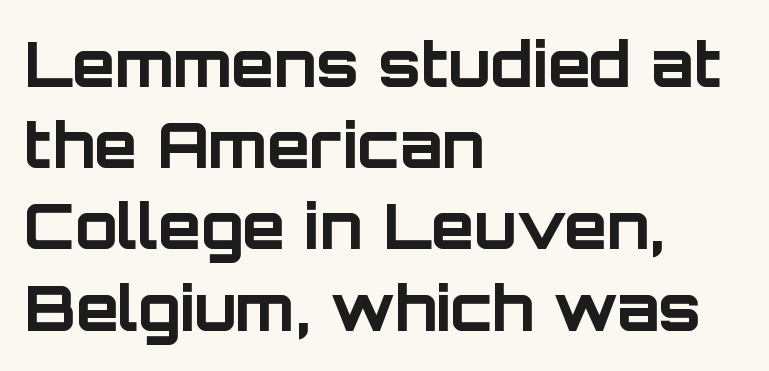
{"serif": "no", "italic": "no", "bold": "yes", "weight": "bold", "width": "normal", "stroke_contrast": "low", "x_height": "large", "monospaced": "no", "underline": "no", "align": "left", "line_spacing": "normal", "line_spacing_ratio": 1.31, "letter_spacing": "normal", "letter_spacing_em": 0.0, "glyph_px": 62}
